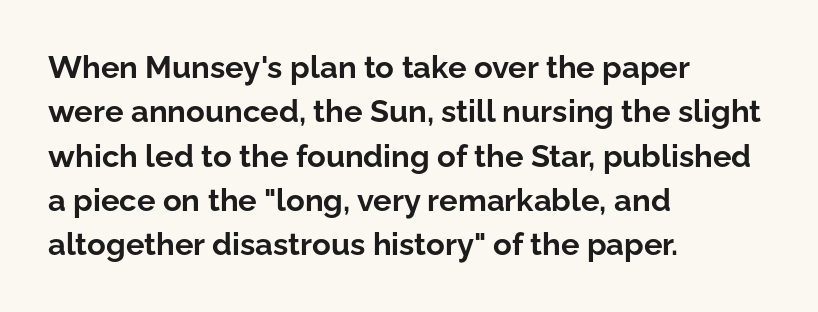
What's the leading like? Ordinary, nothing unusual. These lines were composed using upright roman letters. Nope, no serifs anywhere on these letters. Where is the straight margin? On the left. The rendering uses a bold face; every stroke is thick and dark. Character widths vary here, with narrow letters taking less room than wide ones.
